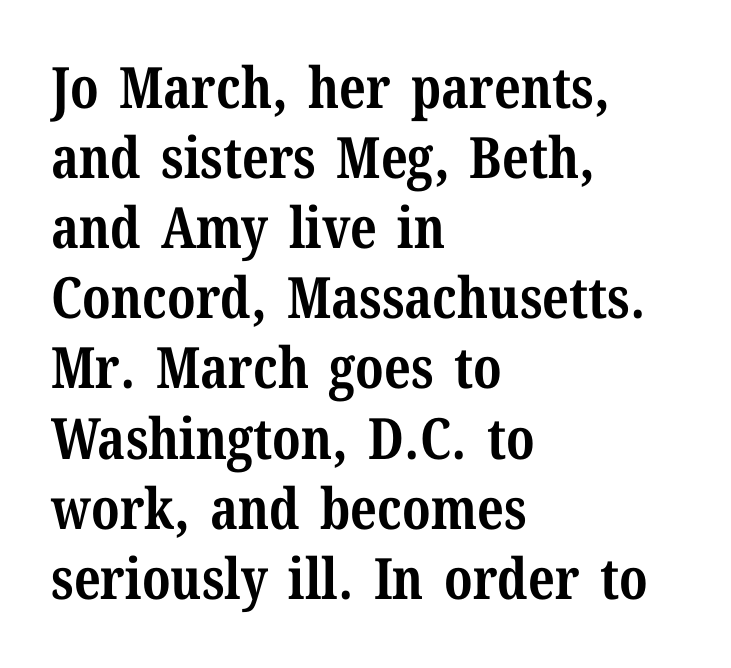
The face used here has the dense, thick strokes of a bold. The glyphs are unaccompanied by any horizontal stroke below them. I'd call this a serif setting — the letters wear small feet. Posture: upright roman. Between one letter and the next there's only the usual sliver of space. Is this a fixed-width face? No — the glyphs have proportional, varying widths.
